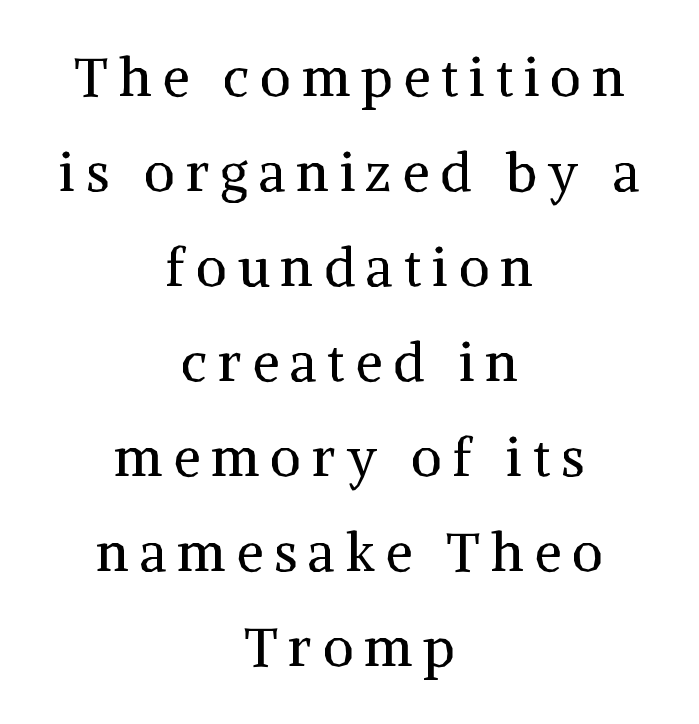
{"serif": "yes", "italic": "no", "bold": "no", "weight": "regular", "width": "normal", "stroke_contrast": "medium", "x_height": "medium", "monospaced": "no", "underline": "no", "align": "center", "line_spacing_ratio": 1.76, "letter_spacing": "wide", "letter_spacing_em": 0.2, "glyph_px": 54}
